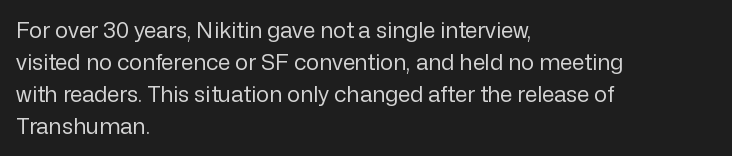
The image shows 22 px text type, upright; set left-aligned, normal line spacing (1.45x), normal letter spacing, not underlined.
